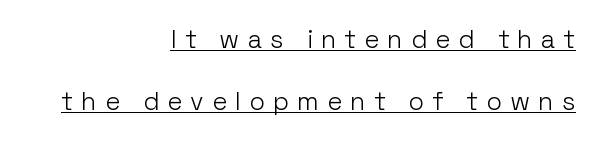
{"italic": "no", "bold": "no", "underline": "yes", "align": "right", "line_spacing": "loose", "line_spacing_ratio": 2.49, "letter_spacing": "wide", "letter_spacing_em": 0.33, "glyph_px": 25}
